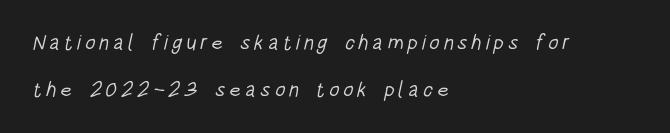
{"bold": "no", "underline": "no", "align": "left", "line_spacing": "loose", "line_spacing_ratio": 2.23, "glyph_px": 21}
